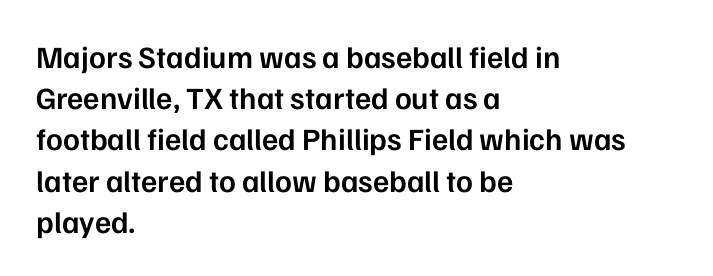
{"serif": "no", "italic": "no", "bold": "semi", "weight": "semibold", "width": "normal", "stroke_contrast": "low", "x_height": "medium", "monospaced": "no", "underline": "no", "align": "left", "line_spacing": "normal", "line_spacing_ratio": 1.33, "letter_spacing": "normal", "letter_spacing_em": 0.0, "glyph_px": 31}
